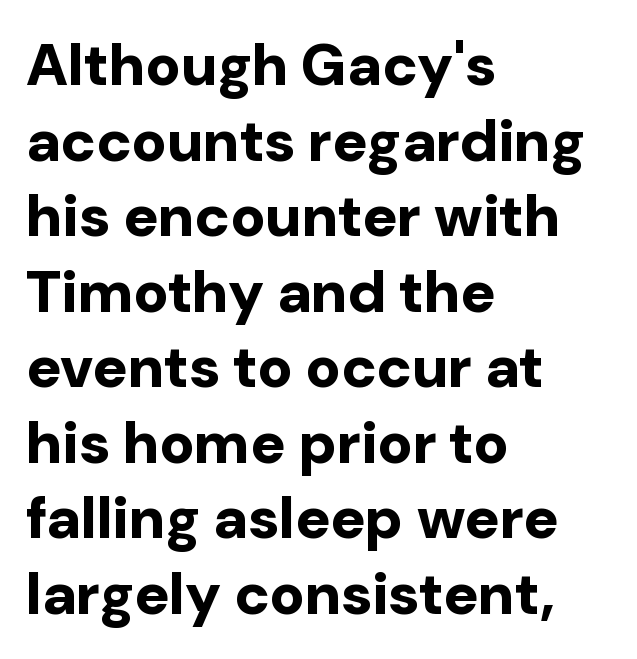
Q: Is the text bold? A: Yes.
Q: Is the text italic (slanted)? A: No, it is upright.
Q: Is the typeface a serif or a sans-serif typeface? A: Sans-serif.
Q: Is the text underlined? A: No.
Q: How is the paragraph aligned? A: Left-aligned.
Q: Is the spacing between letters normal or unusually wide? A: Normal.
Q: Is the spacing between lines tight, normal or loose? A: Normal.
Q: Width (condensed, normal, or wide)? A: Normal.
Q: Stroke contrast? A: Low.
Q: x-height? A: Medium.
Q: Monospaced? A: No.
